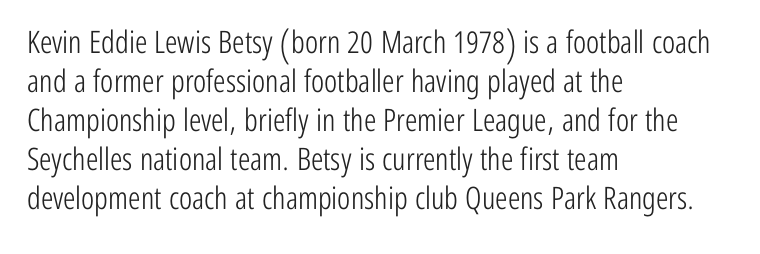
Honestly, the row spacing looks completely unremarkable. Characters follow at the spacing the type designer built in. Letterform terminals end flat and unadorned throughout the passage. The letters stand straight up with perfectly vertical stems.
